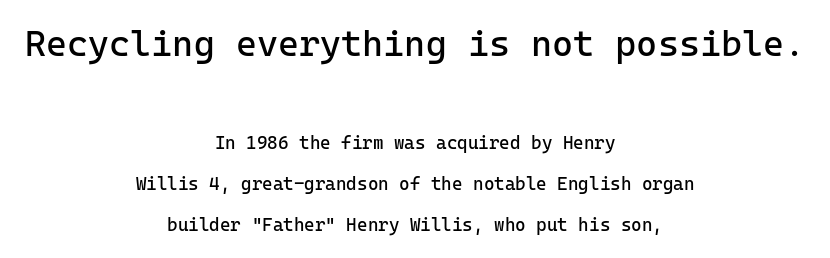
Layout note: lines centered. This sample uses a sans-serif face. Is there any slant? The stems are plumb. Whoever set this chose breathing room over compactness in the vertical rhythm. Size hierarchy here favors the leading block over the trailing one. The strip under each line holds only bare page.
